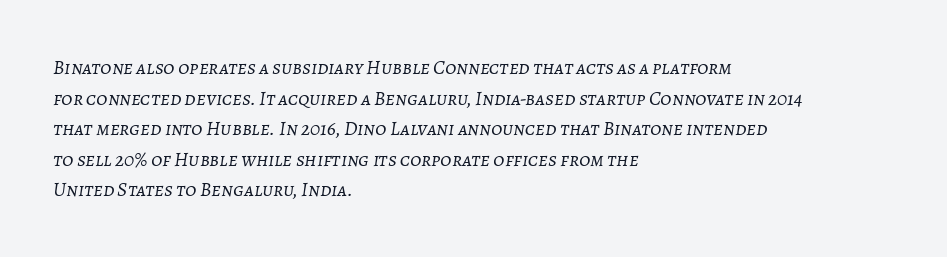
{"italic": "yes", "lean": "right", "slant_degrees": 7, "bold": "no", "underline": "no", "align": "left", "line_spacing": "normal", "line_spacing_ratio": 1.53, "letter_spacing": "normal", "letter_spacing_em": 0.0, "glyph_px": 20}
